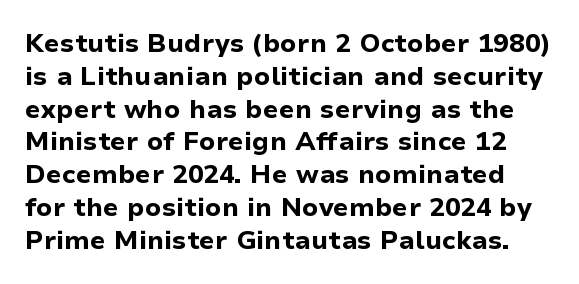
Q: Is the text bold? A: Yes.
Q: Is the text italic (slanted)? A: No, it is upright.
Q: Is the text underlined? A: No.
Q: Is the spacing between letters normal or unusually wide? A: Normal.
Q: Is the spacing between lines tight, normal or loose? A: Normal.
